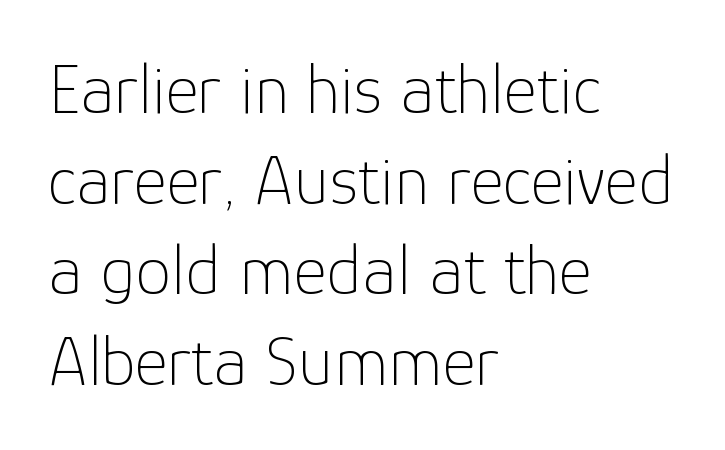
The image shows 72 px thin sans-serif type, upright; set left-aligned, normal line spacing (1.26x), normal letter spacing, not underlined; low stroke contrast and a medium x-height.
